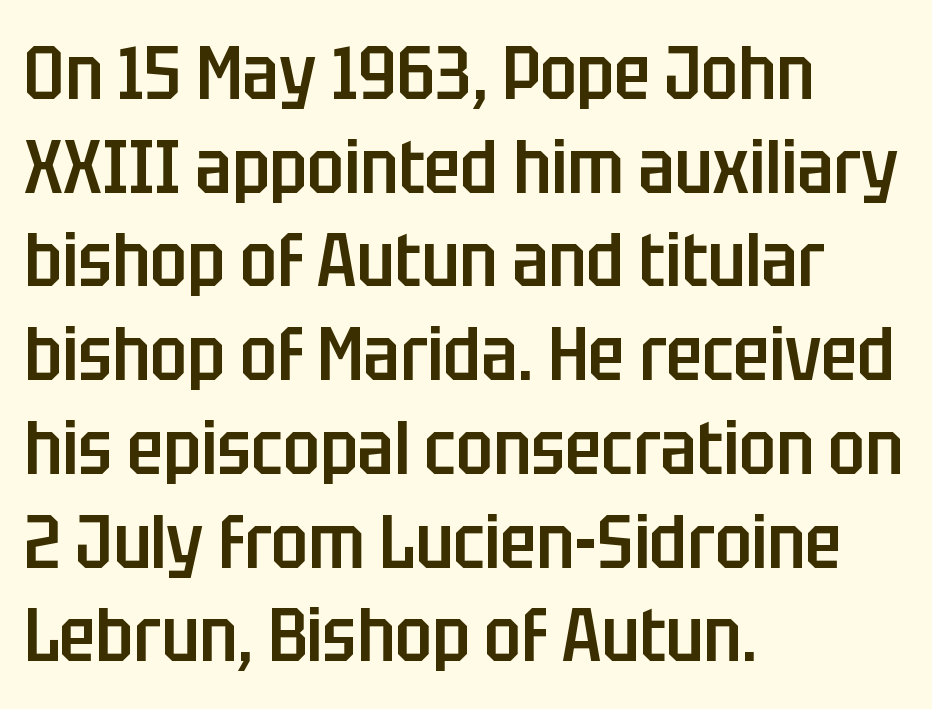
Q: Is the text bold? A: Semi-bold.
Q: Is the text italic (slanted)? A: No, it is upright.
Q: Is the typeface a serif or a sans-serif typeface? A: Sans-serif.
Q: Is the text underlined? A: No.
Q: How is the paragraph aligned? A: Left-aligned.
Q: Is the spacing between letters normal or unusually wide? A: Normal.
Q: Is the spacing between lines tight, normal or loose? A: Normal.
Q: Width (condensed, normal, or wide)? A: Condensed.
Q: Stroke contrast? A: Low.
Q: x-height? A: Large.
Q: Monospaced? A: No.
